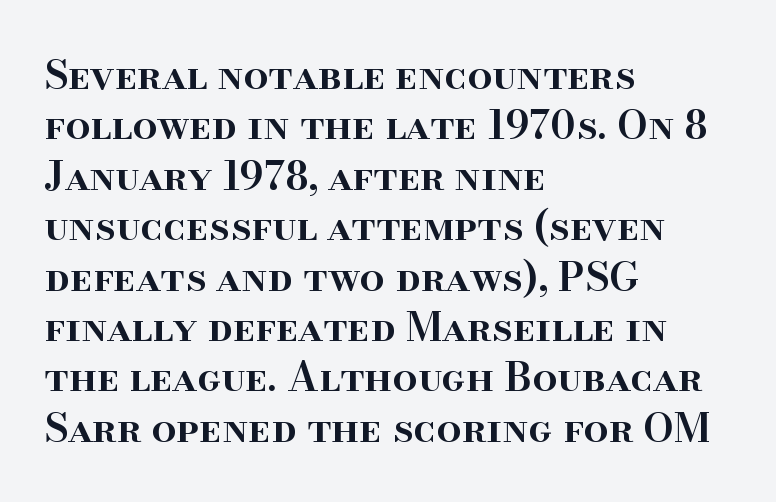
Q: Is the text bold? A: Semi-bold.
Q: Is the text italic (slanted)? A: No, it is upright.
Q: Is the typeface a serif or a sans-serif typeface? A: Serif.
Q: Is the text underlined? A: No.
Q: How is the paragraph aligned? A: Left-aligned.
Q: Is the spacing between letters normal or unusually wide? A: Normal.
Q: Is the spacing between lines tight, normal or loose? A: Normal.
Q: Width (condensed, normal, or wide)? A: Normal.
Q: Stroke contrast? A: High.
Q: x-height? A: Small.
Q: Monospaced? A: No.
